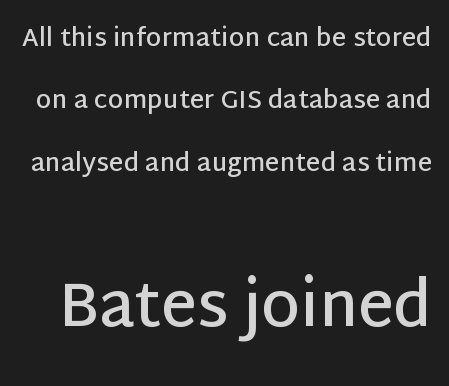
Q: Is the text bold? A: Semi-bold.
Q: Is the text italic (slanted)? A: No, it is upright.
Q: Is the typeface a serif or a sans-serif typeface? A: Sans-serif.
Q: Is the text underlined? A: No.
Q: Is the spacing between letters normal or unusually wide? A: Normal.
Q: Is the spacing between lines tight, normal or loose? A: Loose.
Q: Which block of text is set in a larger size, the first (top) or the second (bottom)? A: The second (bottom) one.
Q: Width (condensed, normal, or wide)? A: Normal.
Q: Stroke contrast? A: Low.
Q: x-height? A: Large.
Q: Monospaced? A: No.
